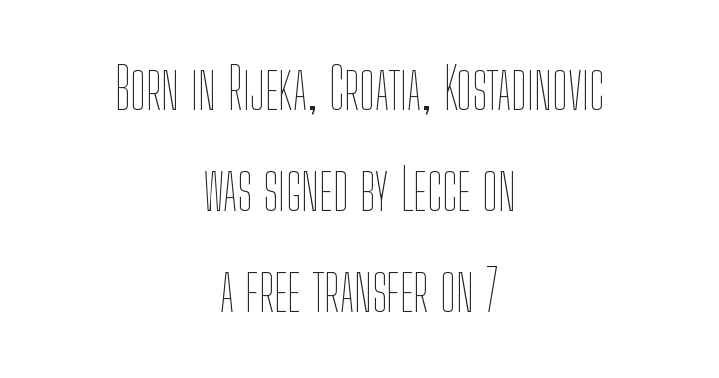
{"italic": "no", "bold": "no", "weight": "thin", "width": "condensed", "stroke_contrast": "low", "x_height": "medium", "monospaced": "no", "underline": "no", "align": "center", "line_spacing_ratio": 1.77, "letter_spacing": "normal", "letter_spacing_em": 0.0, "glyph_px": 57}
